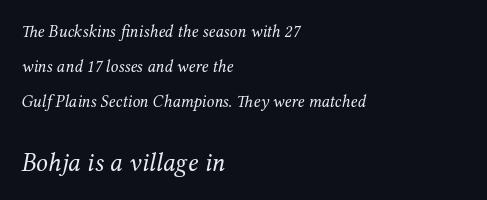
Q: Is the text bold? A: No.
Q: Is the text italic (slanted)? A: Yes, it leans right by about 12 degrees.
Q: Is the text underlined? A: No.
Q: How is the paragraph aligned? A: Left-aligned.
Q: Is the spacing between letters normal or unusually wide? A: Normal.
Q: Is the spacing between lines tight, normal or loose? A: Loose.
Q: Which block of text is set in a larger size, the first (top) or the second (bottom)? A: The second (bottom) one.
